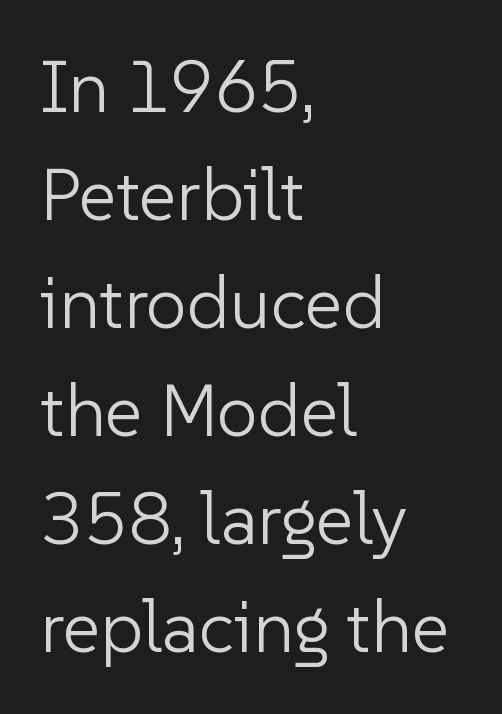
Q: Is the text bold? A: No.
Q: Is the text italic (slanted)? A: No, it is upright.
Q: Is the typeface a serif or a sans-serif typeface? A: Sans-serif.
Q: Is the text underlined? A: No.
Q: How is the paragraph aligned? A: Left-aligned.
Q: Is the spacing between letters normal or unusually wide? A: Normal.
Q: Is the spacing between lines tight, normal or loose? A: Normal.
Q: Width (condensed, normal, or wide)? A: Normal.
Q: Stroke contrast? A: Low.
Q: x-height? A: Medium.
Q: Monospaced? A: No.
